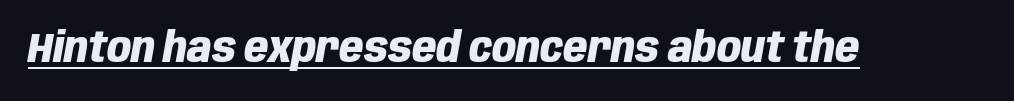
Style check: oblique. The rendering uses a bold face; every stroke is thick and dark. The rendering keeps characters at their native spacing. Somebody hit Ctrl+U on this one — the words are underlined. A typesetter would call this proportional, since set widths differ per character.
